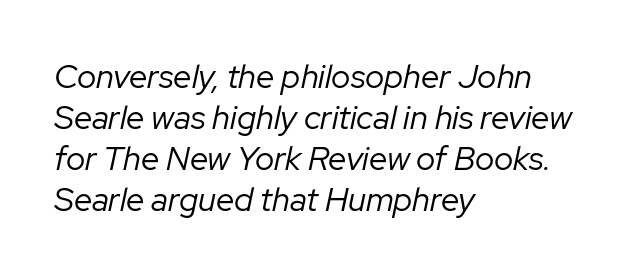
Q: Is the text bold? A: No.
Q: Is the text italic (slanted)? A: Yes, it leans right by about 12 degrees.
Q: Is the text underlined? A: No.
Q: How is the paragraph aligned? A: Left-aligned.
Q: Is the spacing between letters normal or unusually wide? A: Normal.
Q: Width (condensed, normal, or wide)? A: Normal.
Q: Stroke contrast? A: Low.
Q: x-height? A: Medium.
Q: Monospaced? A: No.
